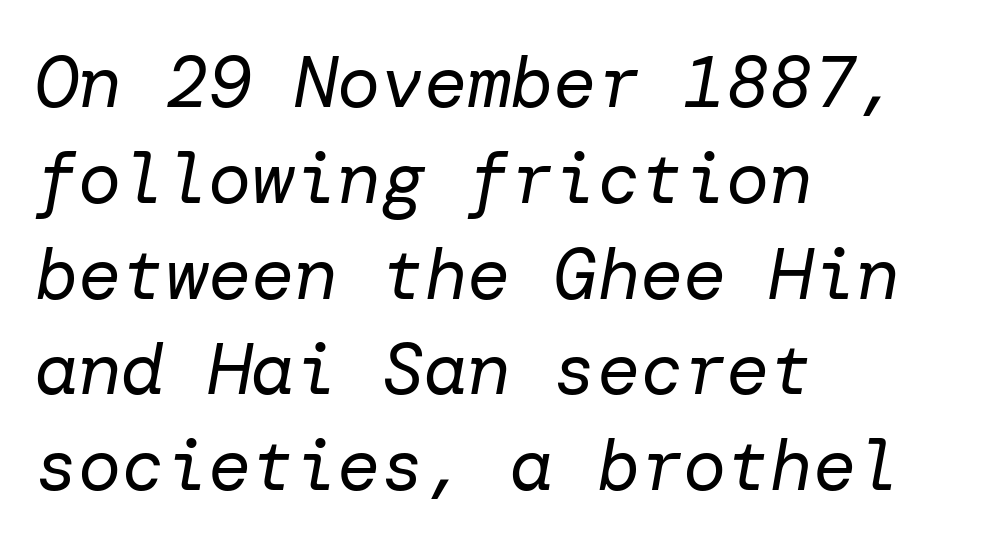
Q: Is the text bold? A: No.
Q: Is the text italic (slanted)? A: Yes, it leans right by about 10 degrees.
Q: Is the text underlined? A: No.
Q: How is the paragraph aligned? A: Left-aligned.
Q: Is the spacing between letters normal or unusually wide? A: Normal.
Q: Is the spacing between lines tight, normal or loose? A: Normal.
Q: Width (condensed, normal, or wide)? A: Normal.
Q: Stroke contrast? A: Low.
Q: x-height? A: Medium.
